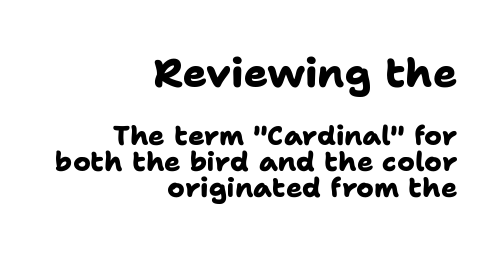
Plenty of ink on the page — the face is bold. The passage shown is typed in a proportional face where columns would drift. Horizontal alignment here is rightward, an uncommon choice for prose. You get the large type first, then a drop to smaller type.
